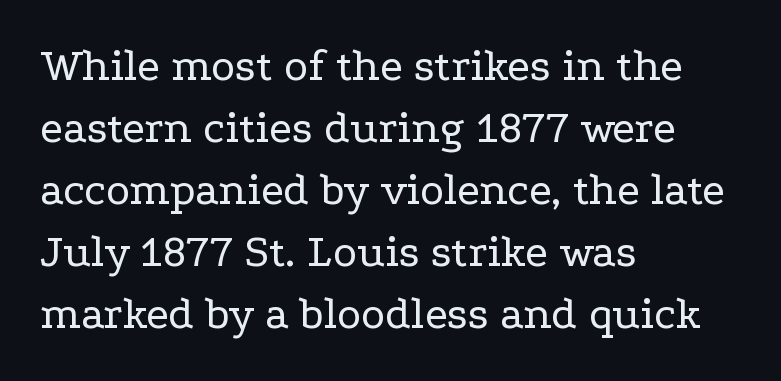
Caption: standard tracking, unaltered. The foot of each line stays bare and open. Is this a sans? No — the strokes have serifs. Vertical spacing — default.
